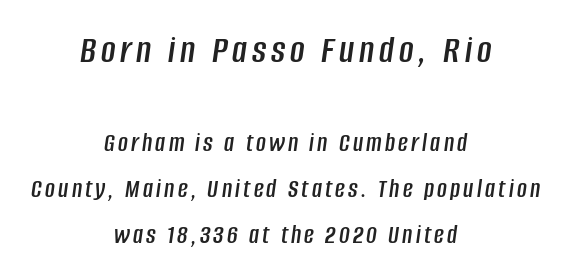
Q: Is the text italic (slanted)? A: Yes, it leans right by about 8 degrees.
Q: Is the text underlined? A: No.
Q: How is the paragraph aligned? A: Centered.
Q: Is the spacing between lines tight, normal or loose? A: Normal.
Q: Which block of text is set in a larger size, the first (top) or the second (bottom)? A: The first (top) one.
Q: Width (condensed, normal, or wide)? A: Condensed.
Q: Stroke contrast? A: Low.
Q: x-height? A: Large.
Q: Monospaced? A: No.
